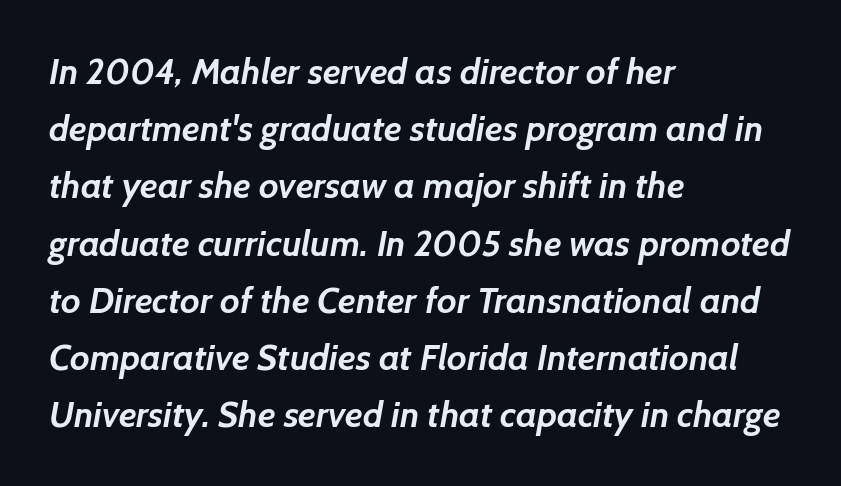
{"serif": "no", "bold": "yes", "weight": "semibold", "width": "normal", "stroke_contrast": "low", "x_height": "medium", "monospaced": "no", "underline": "no", "align": "left", "line_spacing": "normal", "line_spacing_ratio": 1.59, "letter_spacing": "normal", "letter_spacing_em": 0.0, "glyph_px": 36}
